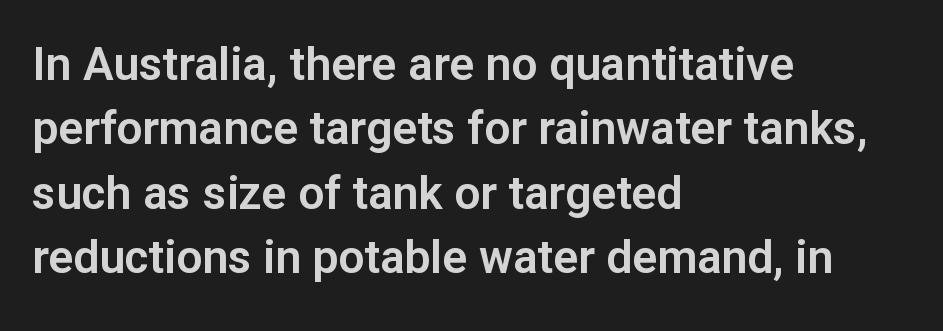
{"serif": "no", "italic": "no", "width": "normal", "stroke_contrast": "low", "x_height": "medium", "monospaced": "no", "underline": "no", "align": "left", "line_spacing": "normal", "line_spacing_ratio": 1.4, "letter_spacing": "normal", "letter_spacing_em": 0.0, "glyph_px": 46}
